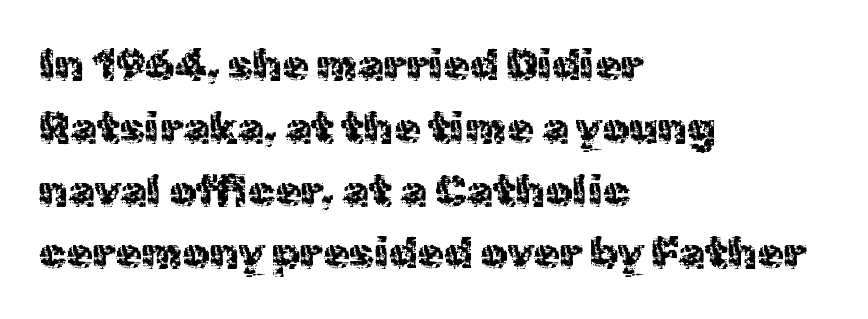
Q: Is the text bold? A: No.
Q: Is the text italic (slanted)? A: No, it is upright.
Q: Is the typeface a serif or a sans-serif typeface? A: Sans-serif.
Q: Is the text underlined? A: No.
Q: How is the paragraph aligned? A: Left-aligned.
Q: Is the spacing between letters normal or unusually wide? A: Normal.
Q: Is the spacing between lines tight, normal or loose? A: Normal.
Q: Width (condensed, normal, or wide)? A: Normal.
Q: x-height? A: Medium.
Q: Monospaced? A: No.
